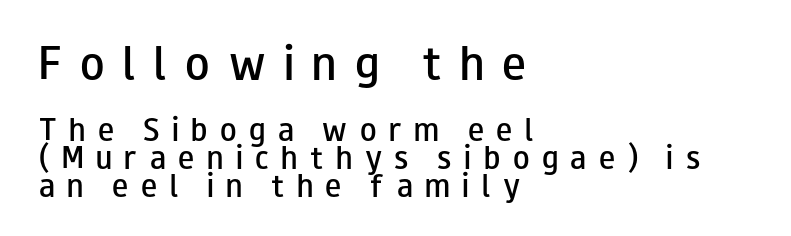
Q: Is the text bold? A: Semi-bold.
Q: Is the text italic (slanted)? A: No, it is upright.
Q: Is the typeface a serif or a sans-serif typeface? A: Sans-serif.
Q: Is the text underlined? A: No.
Q: How is the paragraph aligned? A: Left-aligned.
Q: Is the spacing between letters normal or unusually wide? A: Unusually wide.
Q: Is the spacing between lines tight, normal or loose? A: Tight.
Q: Which block of text is set in a larger size, the first (top) or the second (bottom)? A: The first (top) one.
Q: Width (condensed, normal, or wide)? A: Wide.
Q: Stroke contrast? A: Low.
Q: x-height? A: Small.
Q: Monospaced? A: No.
